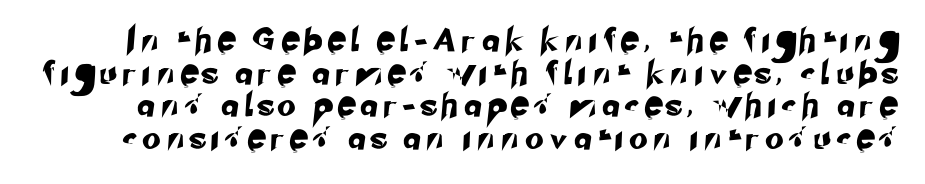
The image shows 23 px text type; set normal line spacing (1.42x), unusually wide letter spacing (+0.37 em), not underlined.
